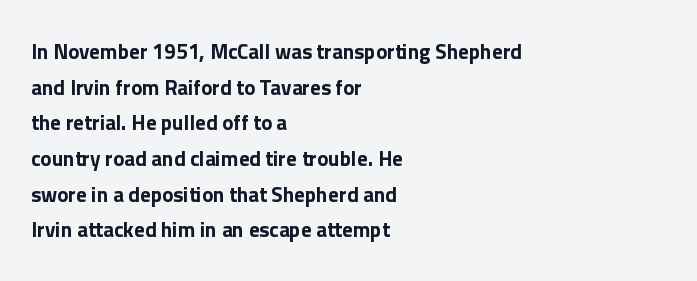
{"italic": "no", "underline": "no", "align": "left", "line_spacing": "normal", "line_spacing_ratio": 1.7, "letter_spacing": "normal", "letter_spacing_em": 0.0, "glyph_px": 21}
